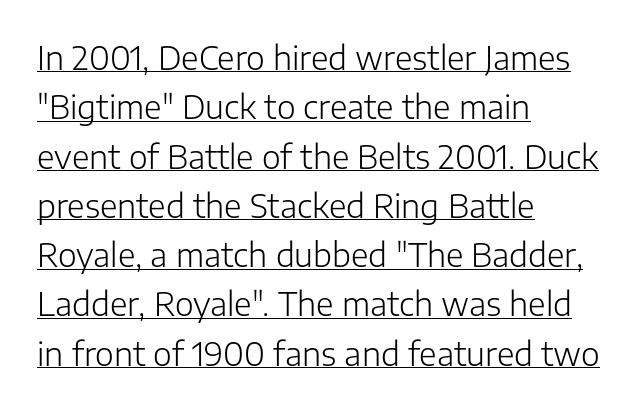
{"serif": "no", "italic": "no", "bold": "no", "weight": "light", "width": "normal", "stroke_contrast": "low", "x_height": "medium", "monospaced": "no", "underline": "yes", "align": "left", "line_spacing": "normal", "line_spacing_ratio": 1.54, "letter_spacing": "normal", "letter_spacing_em": 0.0, "glyph_px": 32}
